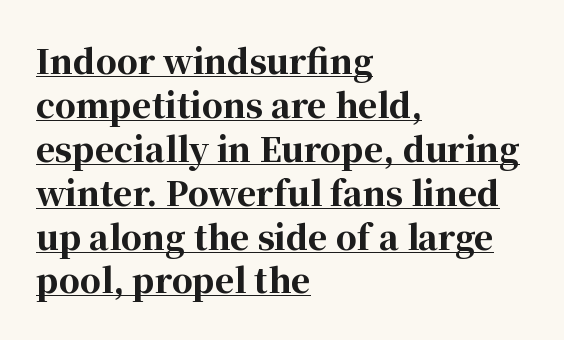
{"serif": "yes", "italic": "no", "bold": "yes", "weight": "bold", "width": "normal", "stroke_contrast": "high", "x_height": "medium", "monospaced": "no", "underline": "yes", "align": "left", "line_spacing": "normal", "line_spacing_ratio": 1.33, "letter_spacing": "normal", "letter_spacing_em": 0.0, "glyph_px": 33}
